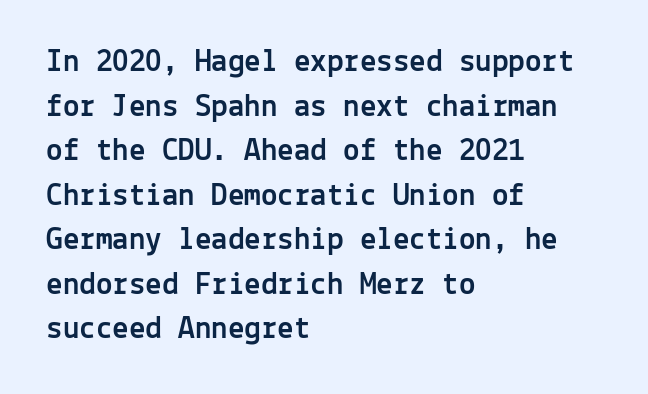
The image shows 33 px sans-serif type, upright, monospaced; set left-aligned, normal line spacing (1.35x), normal letter spacing, not underlined; a medium x-height.
